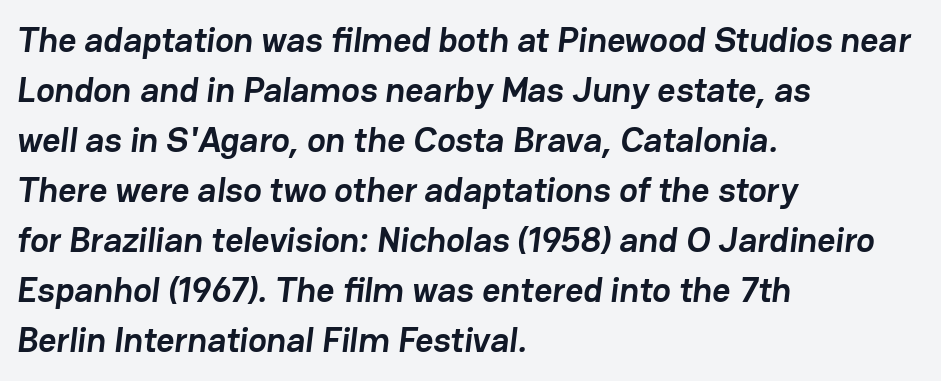
{"serif": "no", "bold": "yes", "weight": "semibold", "width": "normal", "stroke_contrast": "low", "x_height": "medium", "monospaced": "no", "underline": "no", "align": "left", "line_spacing": "normal", "line_spacing_ratio": 1.43, "letter_spacing": "normal", "letter_spacing_em": 0.0, "glyph_px": 35}
